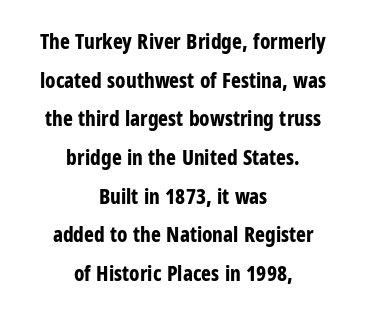
The image shows 21 px bold type, upright; set centered, line spacing 1.84x, normal letter spacing, not underlined.
